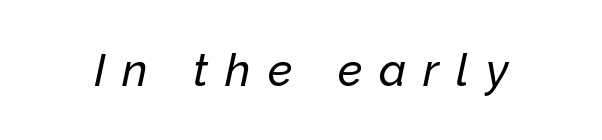
Q: Is the text italic (slanted)? A: Yes, it leans right by about 12 degrees.
Q: Is the text underlined? A: No.
Q: Is the spacing between letters normal or unusually wide? A: Unusually wide.
Q: Width (condensed, normal, or wide)? A: Normal.
Q: Stroke contrast? A: Low.
Q: x-height? A: Medium.
Q: Monospaced? A: No.
